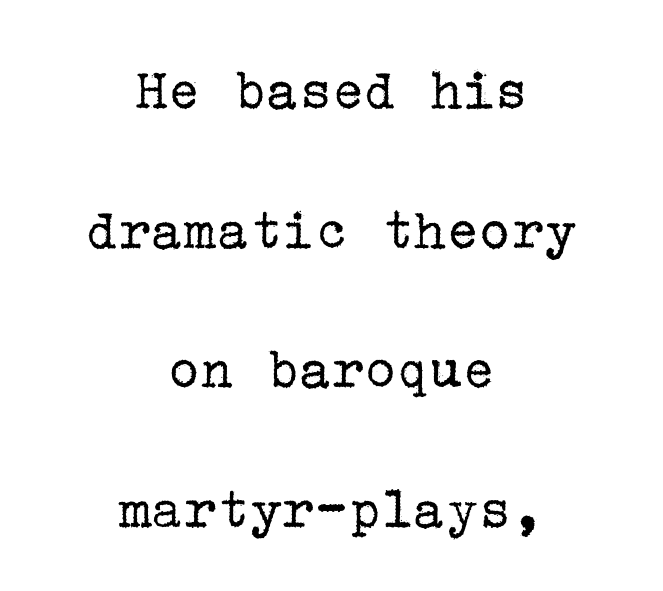
Successive baselines arrive slowly, with a big drop between each. A typesetter would mark this as roman, not italic. Casual observation: everything's sitting right in the middle. Words float on clear page, feet unadorned. This is serif lettering, the kind often seen in printed books.
